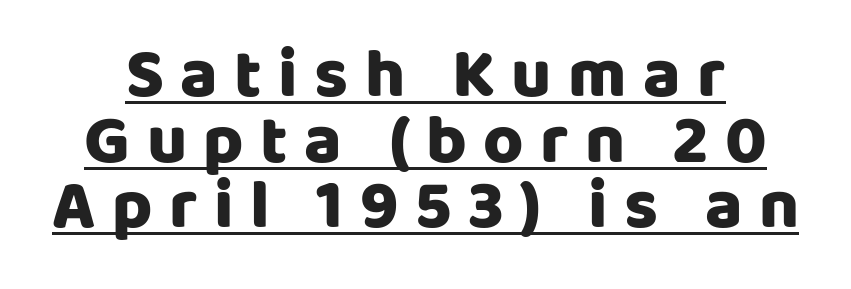
The image shows 69 px heavy sans-serif type, upright; set centered, tight line spacing (0.95x), unusually wide letter spacing (+0.24 em), underlined; low stroke contrast and a large x-height.
